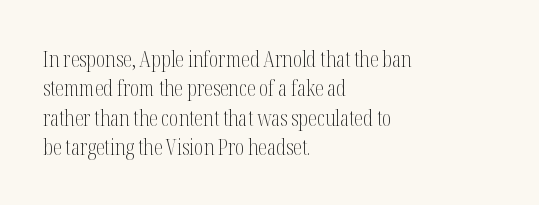
{"italic": "no", "bold": "no", "underline": "no", "align": "left", "line_spacing": "normal", "line_spacing_ratio": 1.33, "letter_spacing": "normal", "letter_spacing_em": 0.0, "glyph_px": 22}
